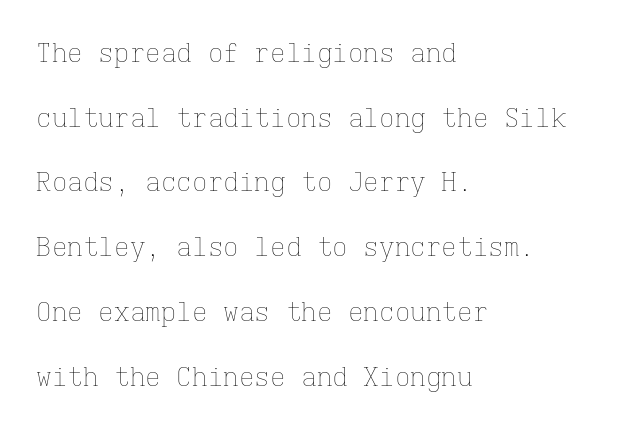
The image shows 26 px text type, upright; set left-aligned, loose line spacing (2.49x), normal letter spacing, not underlined.
